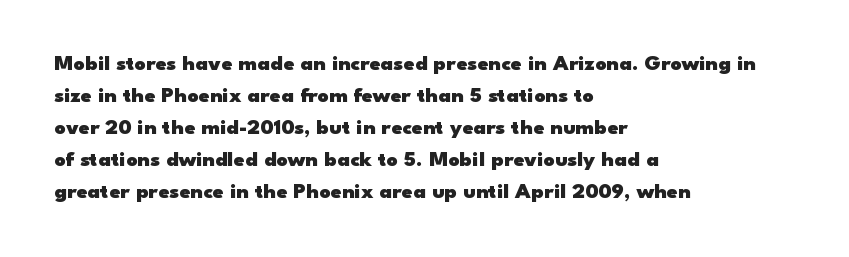
Students, observe: this is what conventionally led text looks like. Ascenders rise straight up at ninety degrees. Pretty heavy lettering here — definitely bold. The words here are not underlined.
